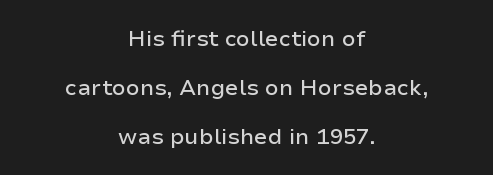
Q: Is the text italic (slanted)? A: No, it is upright.
Q: Is the text underlined? A: No.
Q: How is the paragraph aligned? A: Centered.
Q: Is the spacing between letters normal or unusually wide? A: Normal.
Q: Is the spacing between lines tight, normal or loose? A: Loose.
